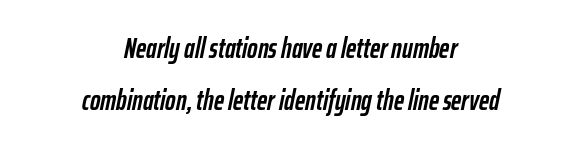
The image shows 28 px semibold, condensed type, italic (leaning right); set centered, line spacing 1.87x, normal letter spacing, not underlined; low stroke contrast and a medium x-height.
